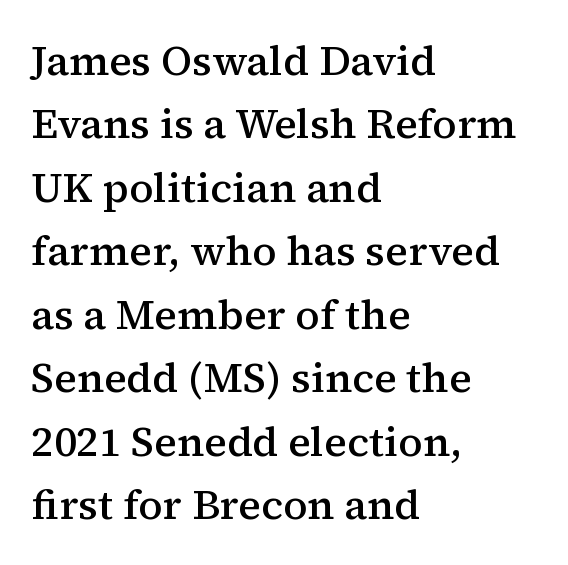
The image shows 42 px semibold serif type, upright; set left-aligned, normal line spacing (1.51x), normal letter spacing, not underlined; medium stroke contrast and a medium x-height.
